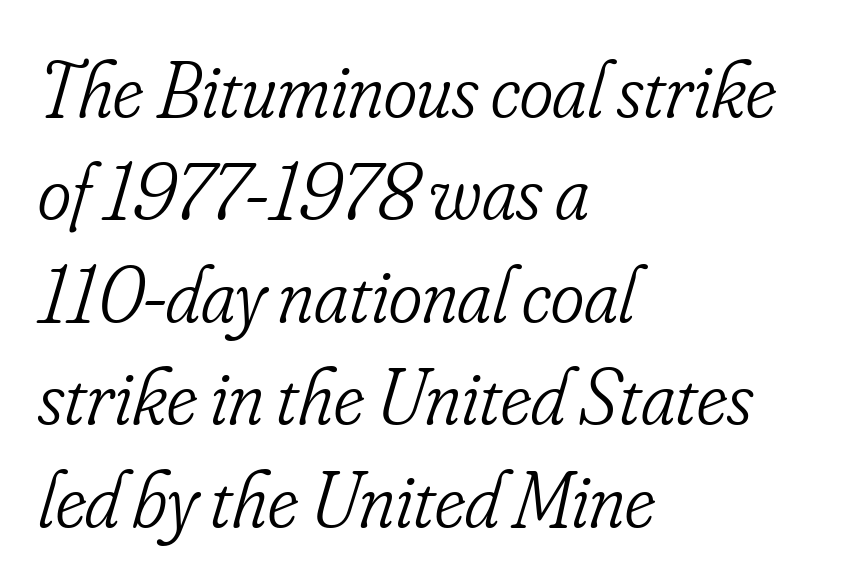
Q: Is the text bold? A: No.
Q: Is the text italic (slanted)? A: Yes, it leans right by about 16 degrees.
Q: Is the typeface a serif or a sans-serif typeface? A: Serif.
Q: Is the text underlined? A: No.
Q: How is the paragraph aligned? A: Left-aligned.
Q: Is the spacing between letters normal or unusually wide? A: Normal.
Q: Is the spacing between lines tight, normal or loose? A: Normal.
Q: Width (condensed, normal, or wide)? A: Condensed.
Q: Stroke contrast? A: Low.
Q: x-height? A: Small.
Q: Monospaced? A: No.
